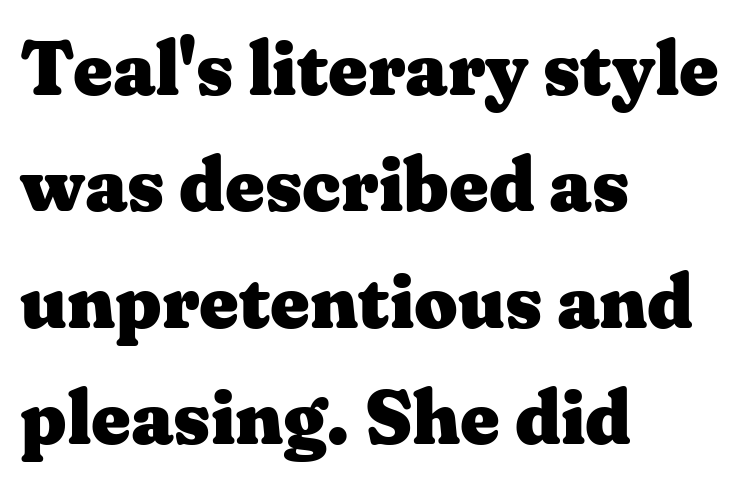
The image shows 76 px heavy, wide serif type, upright; set left-aligned, normal line spacing (1.53x), normal letter spacing, not underlined; medium stroke contrast and a medium x-height.
